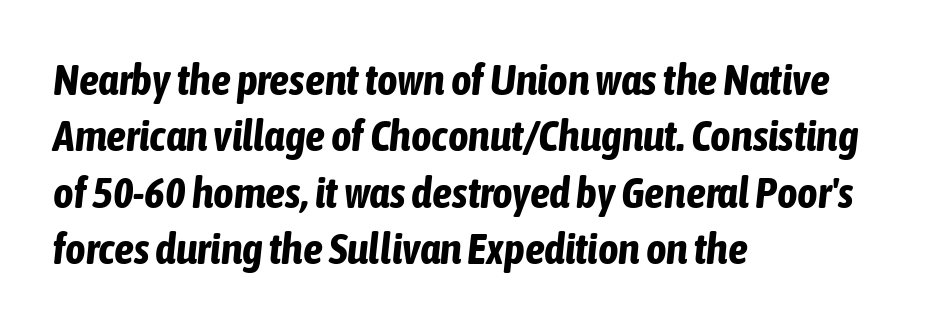
The compositor pushed each line to the left boundary. Each letter keeps its own natural width here, so spacing adapts to shape. Rendered with sloped, italic letterforms. These lines carry a lot of weight — the face is fully bold.
